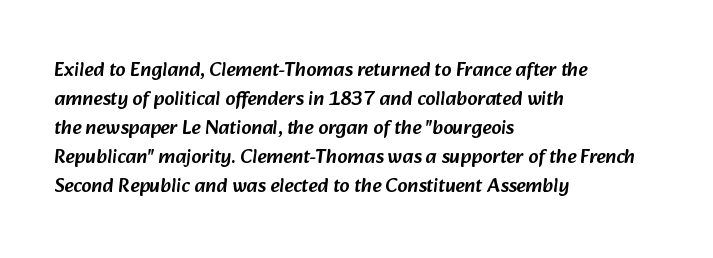
Q: Is the text underlined? A: No.
Q: How is the paragraph aligned? A: Left-aligned.
Q: Is the spacing between letters normal or unusually wide? A: Normal.
Q: Is the spacing between lines tight, normal or loose? A: Normal.
